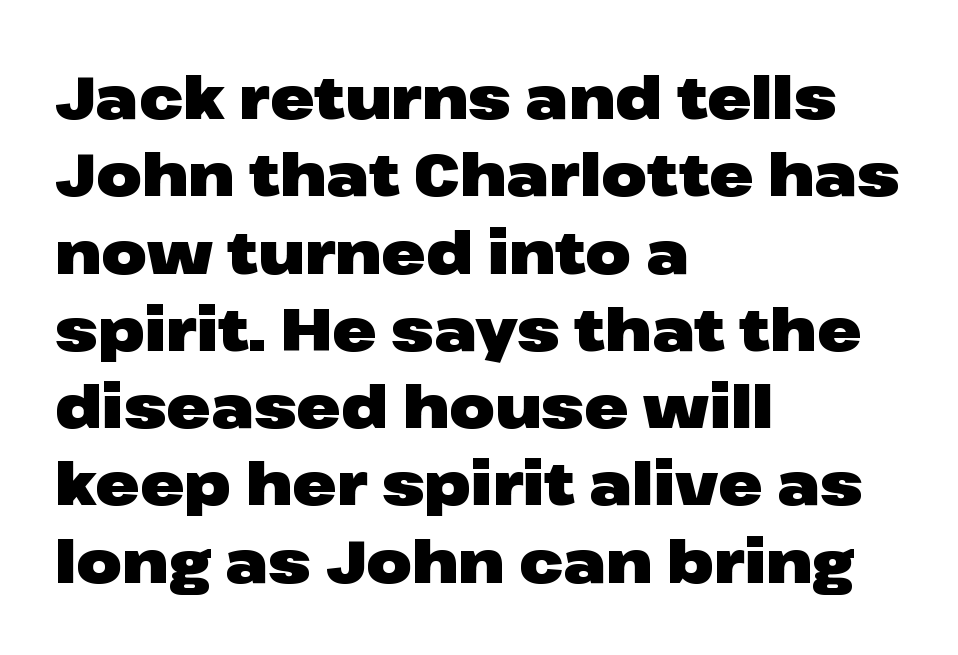
Q: Is the text bold? A: Yes.
Q: Is the text italic (slanted)? A: No, it is upright.
Q: Is the typeface a serif or a sans-serif typeface? A: Sans-serif.
Q: Is the text underlined? A: No.
Q: How is the paragraph aligned? A: Left-aligned.
Q: Is the spacing between letters normal or unusually wide? A: Normal.
Q: Is the spacing between lines tight, normal or loose? A: Normal.
Q: Width (condensed, normal, or wide)? A: Wide.
Q: Stroke contrast? A: Low.
Q: x-height? A: Medium.
Q: Monospaced? A: No.
